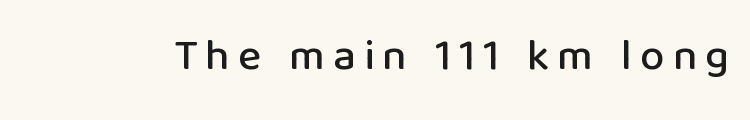
{"serif": "no", "italic": "no", "width": "normal", "stroke_contrast": "low", "x_height": "medium", "monospaced": "no", "underline": "no", "glyph_px": 44}
